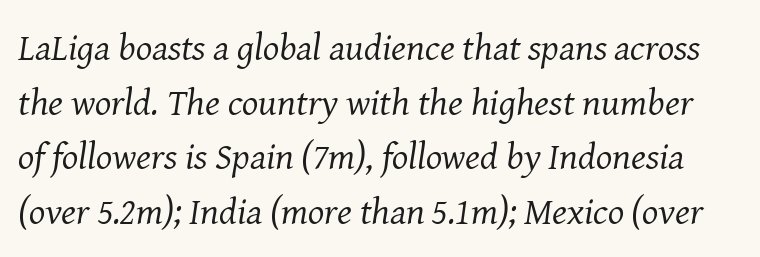
Note the varied advance widths — an 'i' is clearly narrower than an 'm'. Italic? Definitely — the glyphs are oblique. Spacing between characters is what you'd get straight out of the box. No word sits above an underline. In terms of letterform style, serifs are clearly present. The weight would be labelled regular, book, light, or lighter still.
